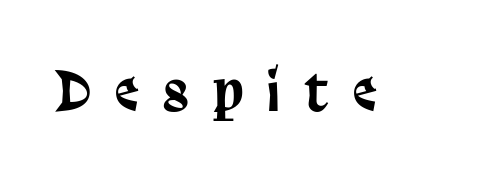
The face used here is rendered with a markedly widened letterfit. No italicization has been applied; the sample stays upright. The foot of each line stays bare and open. Proportional: the letters do not fall into vertical columns. You can tell from the bare stems that sans-serif type was used.
